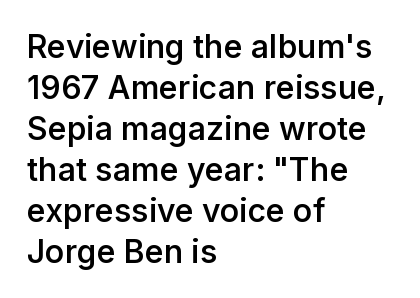
Q: Is the text bold? A: Semi-bold.
Q: Is the text italic (slanted)? A: No, it is upright.
Q: Is the typeface a serif or a sans-serif typeface? A: Sans-serif.
Q: Is the text underlined? A: No.
Q: How is the paragraph aligned? A: Left-aligned.
Q: Is the spacing between letters normal or unusually wide? A: Normal.
Q: Is the spacing between lines tight, normal or loose? A: Normal.
Q: Width (condensed, normal, or wide)? A: Normal.
Q: Stroke contrast? A: Low.
Q: x-height? A: Medium.
Q: Monospaced? A: No.
